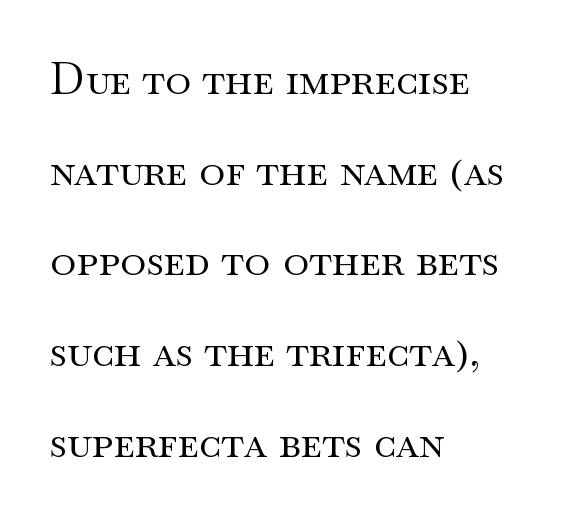
Q: Is the text bold? A: No.
Q: Is the text italic (slanted)? A: No, it is upright.
Q: Is the typeface a serif or a sans-serif typeface? A: Serif.
Q: Is the text underlined? A: No.
Q: How is the paragraph aligned? A: Left-aligned.
Q: Is the spacing between letters normal or unusually wide? A: Normal.
Q: Is the spacing between lines tight, normal or loose? A: Loose.
Q: Width (condensed, normal, or wide)? A: Wide.
Q: Stroke contrast? A: Medium.
Q: x-height? A: Small.
Q: Monospaced? A: No.
